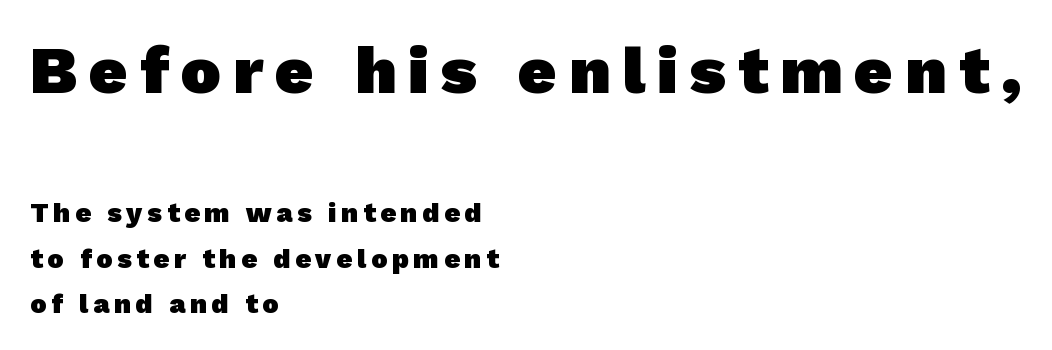
Q: Is the text bold? A: Yes.
Q: Is the typeface a serif or a sans-serif typeface? A: Sans-serif.
Q: Is the text underlined? A: No.
Q: How is the paragraph aligned? A: Left-aligned.
Q: Is the spacing between lines tight, normal or loose? A: Normal.
Q: Which block of text is set in a larger size, the first (top) or the second (bottom)? A: The first (top) one.
Q: Width (condensed, normal, or wide)? A: Normal.
Q: Stroke contrast? A: Low.
Q: x-height? A: Medium.
Q: Monospaced? A: No.
